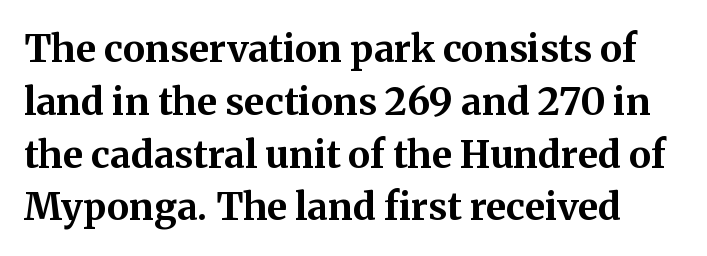
{"serif": "yes", "italic": "no", "bold": "yes", "weight": "bold", "width": "normal", "stroke_contrast": "medium", "x_height": "medium", "monospaced": "no", "underline": "no", "line_spacing": "normal", "line_spacing_ratio": 1.39, "letter_spacing": "normal", "letter_spacing_em": 0.0, "glyph_px": 38}
